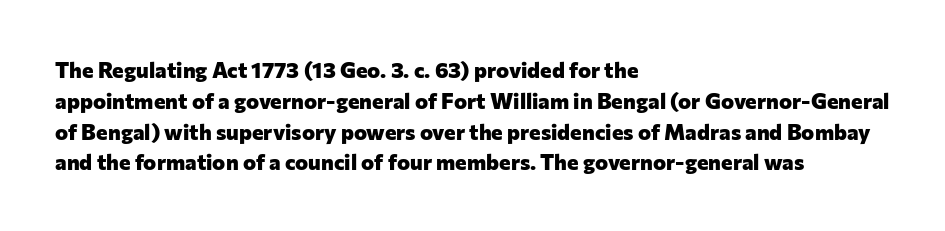
The image shows 22 px bold type, upright; set left-aligned, normal line spacing (1.4x), normal letter spacing, not underlined.
